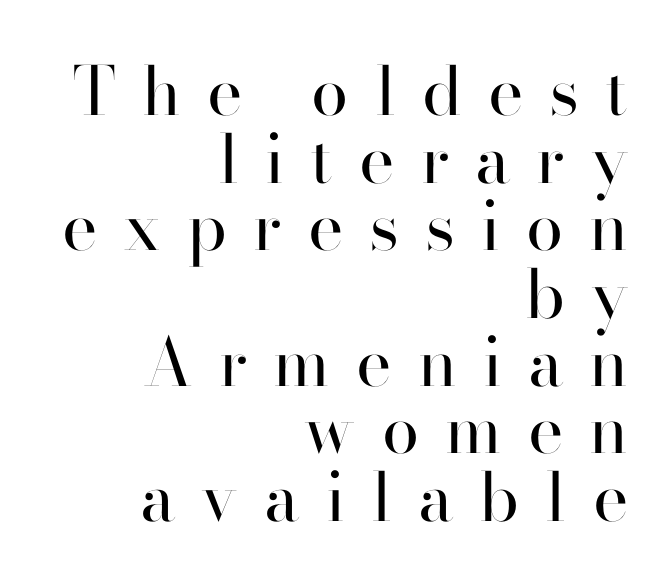
{"serif": "no", "italic": "no", "bold": "no", "weight": "regular", "width": "normal", "stroke_contrast": "high", "x_height": "small", "monospaced": "no", "underline": "no", "align": "right", "line_spacing": "tight", "line_spacing_ratio": 1.01, "letter_spacing": "wide", "letter_spacing_em": 0.39, "glyph_px": 67}
